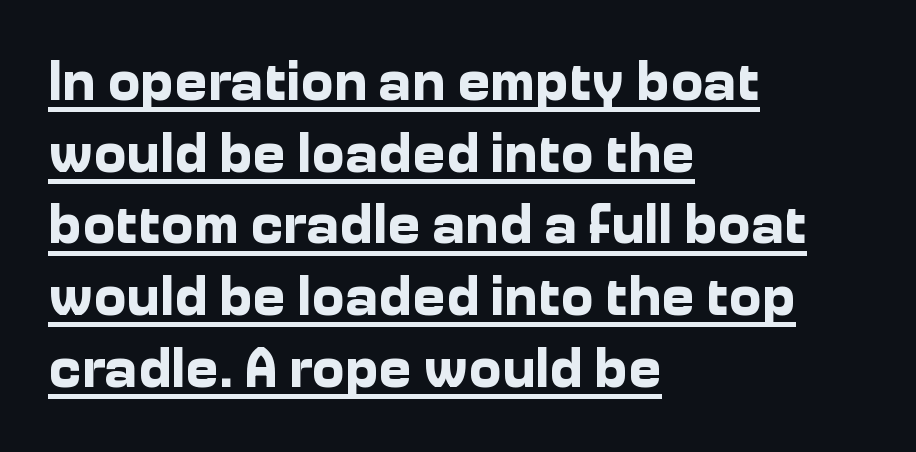
The image shows 56 px bold sans-serif type, upright; set left-aligned, normal line spacing (1.28x), normal letter spacing, underlined; low stroke contrast and a medium x-height.
